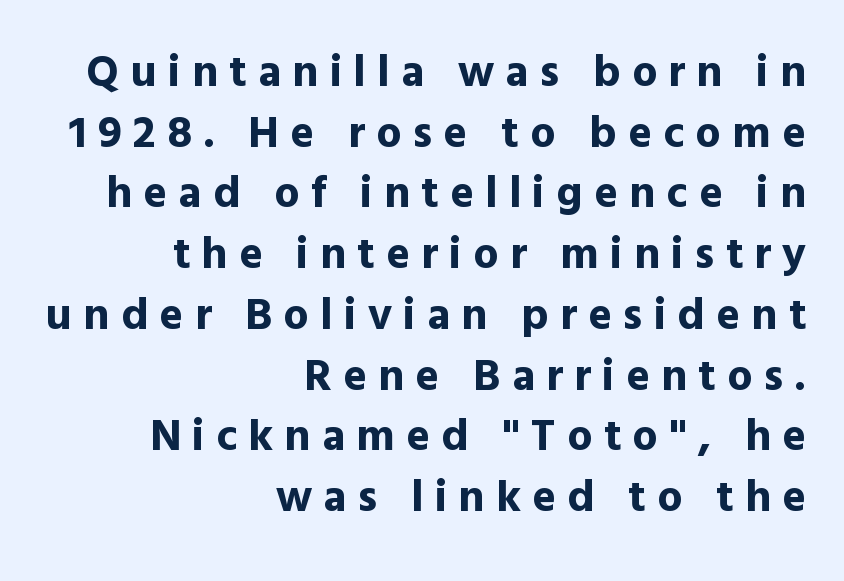
Q: Is the text bold? A: Yes.
Q: Is the text italic (slanted)? A: No, it is upright.
Q: Is the typeface a serif or a sans-serif typeface? A: Sans-serif.
Q: Is the text underlined? A: No.
Q: How is the paragraph aligned? A: Right-aligned.
Q: Is the spacing between letters normal or unusually wide? A: Unusually wide.
Q: Is the spacing between lines tight, normal or loose? A: Normal.
Q: Width (condensed, normal, or wide)? A: Normal.
Q: x-height? A: Medium.
Q: Monospaced? A: No.
